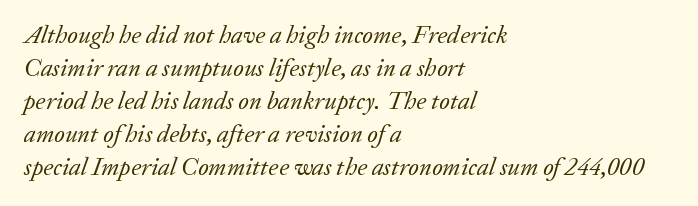
The image shows 25 px text type, italic (leaning right); set left-aligned, normal line spacing (1.32x), normal letter spacing, not underlined.
